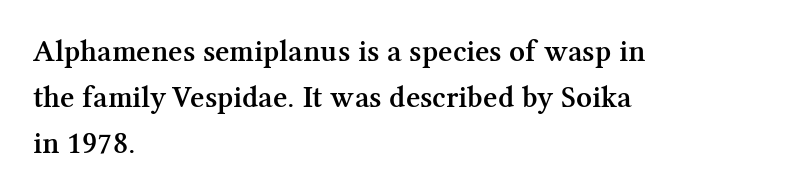
Q: Is the text bold? A: Semi-bold.
Q: Is the text italic (slanted)? A: No, it is upright.
Q: Is the typeface a serif or a sans-serif typeface? A: Serif.
Q: Is the text underlined? A: No.
Q: How is the paragraph aligned? A: Left-aligned.
Q: Is the spacing between letters normal or unusually wide? A: Normal.
Q: Is the spacing between lines tight, normal or loose? A: Normal.
Q: Width (condensed, normal, or wide)? A: Normal.
Q: Stroke contrast? A: Medium.
Q: x-height? A: Medium.
Q: Monospaced? A: No.
